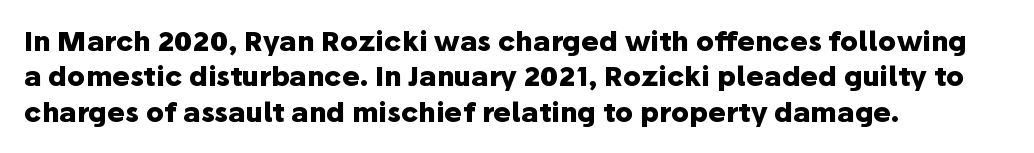
A clean baseline with only descenders dipping below it. These lines stack with their left ends in a neat column. Regular leading. Pretty heavy lettering here — definitely bold. Does extra space separate the letters? No, they use regular spacing.
